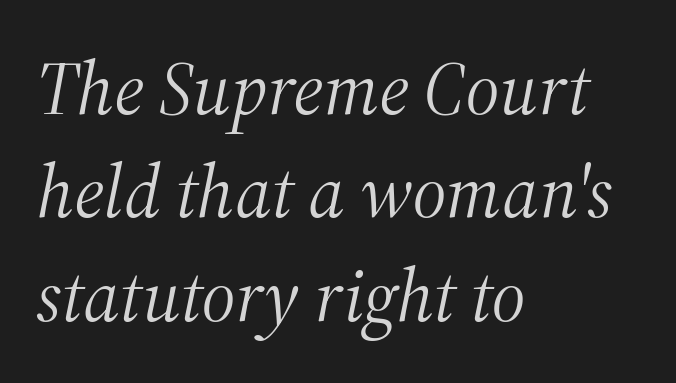
{"serif": "yes", "italic": "yes", "lean": "right", "slant_degrees": 12, "bold": "no", "weight": "light", "width": "normal", "stroke_contrast": "medium", "x_height": "medium", "monospaced": "no", "underline": "no", "align": "left", "line_spacing": "normal", "line_spacing_ratio": 1.38, "letter_spacing": "normal", "letter_spacing_em": 0.0, "glyph_px": 75}
